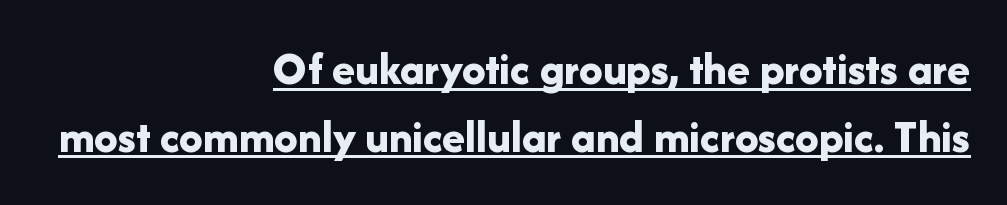
The font's upright variant was chosen for this text. The face used here is proportionally spaced, like ordinary book or web type. Regarding leading, the lines here are spaced in the standard way. Is the letter spacing exaggerated? No — it looks like the ordinary default. Regarding serifs, this sample does without them.
